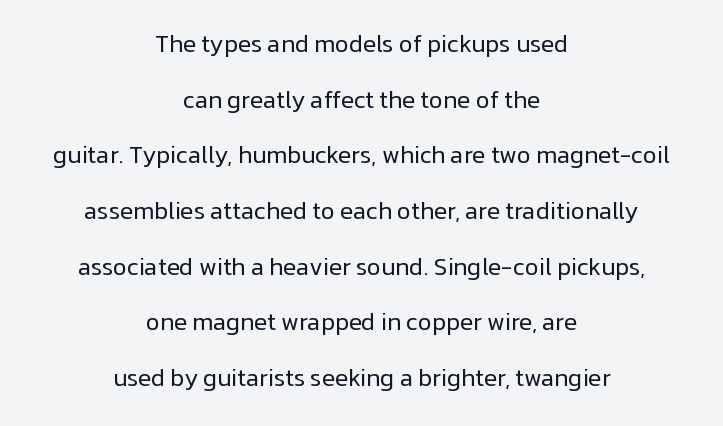
The image shows 24 px text type, upright; set centered, loose line spacing (2.32x), normal letter spacing, not underlined.
